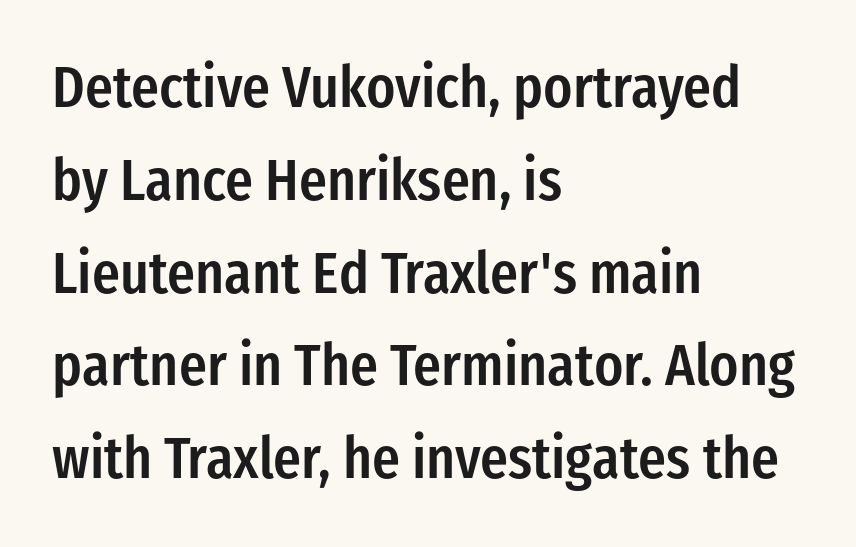
Layout note: lines flush left. Spacing verdict: proportional, widths tailored to each character. The text was rendered using a sans face with plain stroke endings. This rendering leaves character spacing at its baseline value. Typesetter's note: demi weight, one step under bold.
